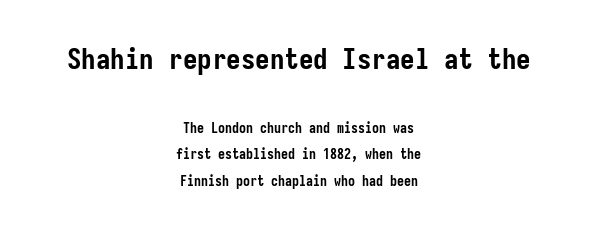
The image shows 29 px semibold, condensed sans-serif type, upright; set centered, line spacing 1.89x, normal letter spacing, not underlined; the first (top) block is 2.07x larger; low stroke contrast and a medium x-height.
